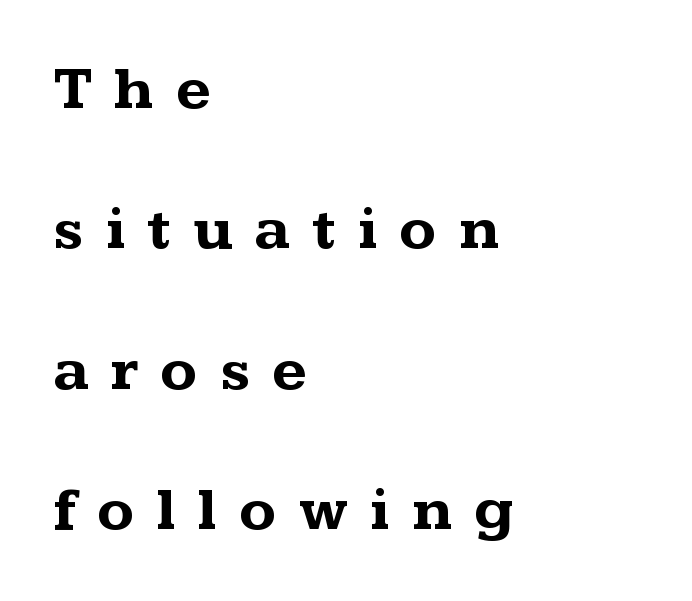
A classic flush-left, rag-right setting is used for this passage. These lines are composed in type with serifs. Does the lettering tilt? It doesn't — this is upright. Baseline-to-baseline distance is far greater than the letter height. Observe the wide spacing: letters keep a clear distance from each other.
